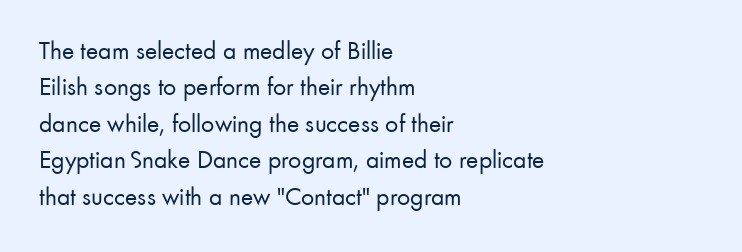
{"italic": "no", "bold": "no", "underline": "no", "align": "left", "line_spacing": "normal", "line_spacing_ratio": 1.4, "letter_spacing": "normal", "letter_spacing_em": 0.0, "glyph_px": 26}
